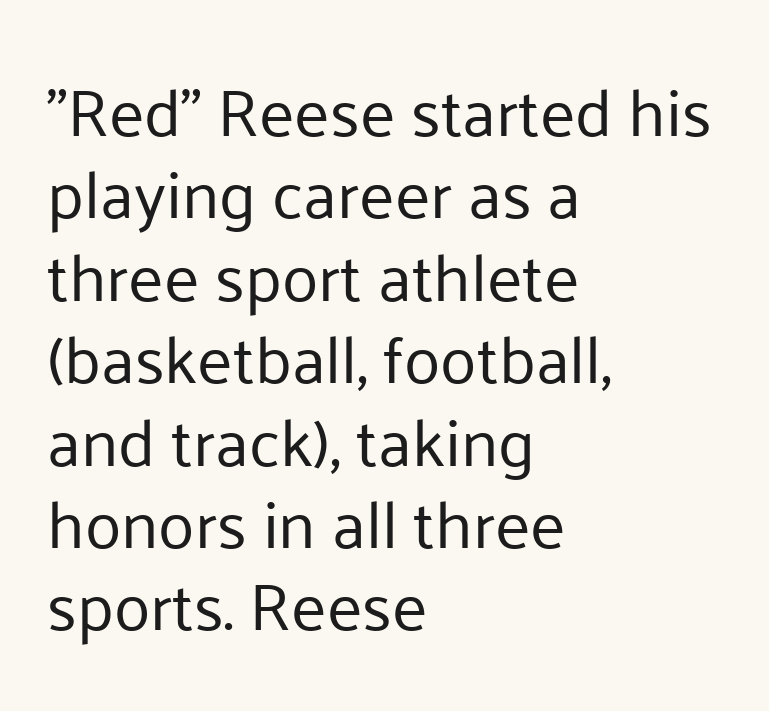
Q: Is the text bold? A: No.
Q: Is the text italic (slanted)? A: No, it is upright.
Q: Is the typeface a serif or a sans-serif typeface? A: Sans-serif.
Q: Is the text underlined? A: No.
Q: How is the paragraph aligned? A: Left-aligned.
Q: Is the spacing between letters normal or unusually wide? A: Normal.
Q: Width (condensed, normal, or wide)? A: Normal.
Q: Stroke contrast? A: Low.
Q: x-height? A: Medium.
Q: Monospaced? A: No.
